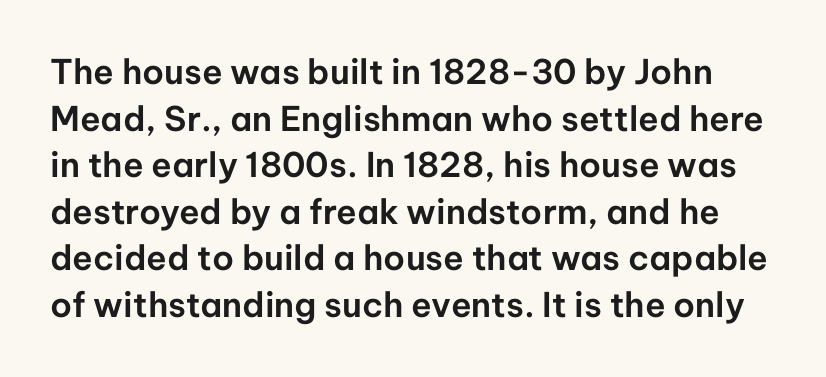
{"serif": "no", "italic": "no", "width": "normal", "stroke_contrast": "low", "x_height": "medium", "monospaced": "no", "underline": "no", "line_spacing": "normal", "line_spacing_ratio": 1.37, "letter_spacing": "normal", "letter_spacing_em": 0.0, "glyph_px": 34}
